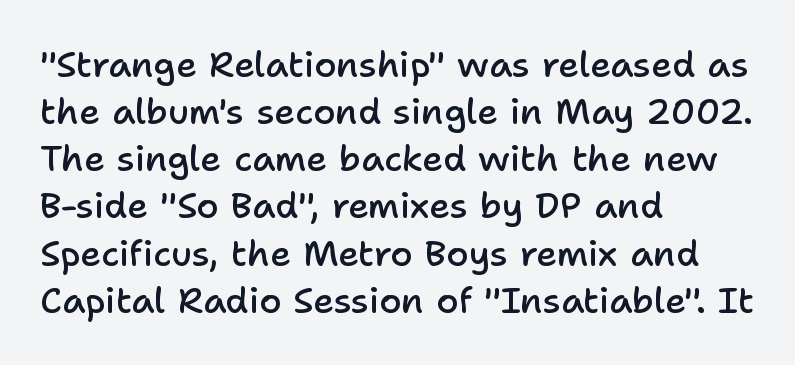
The image shows 36 px semibold sans-serif type, upright; set left-aligned, normal line spacing (1.31x), normal letter spacing, not underlined; low stroke contrast and a medium x-height.
